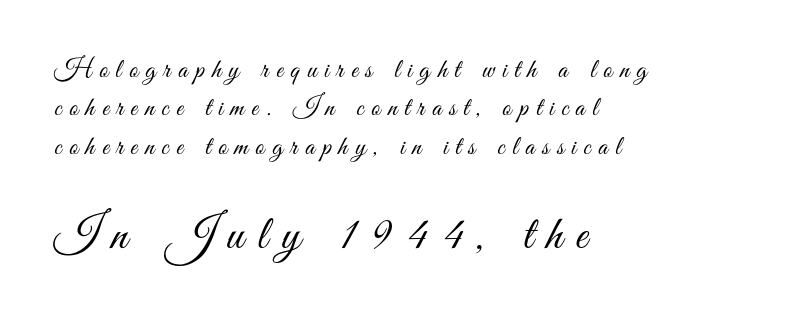
Stroke mass is kept to a normal reading level or below. Students, note that the glyphs here are deliberately spaced far apart. The specimen omits any rule beneath the text block's lines.
